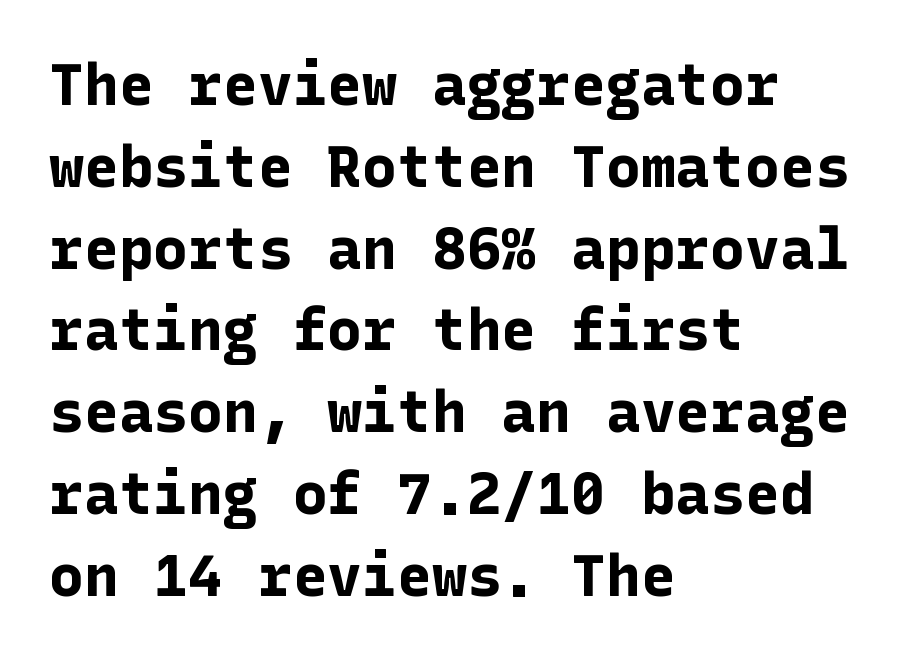
Q: Is the text bold? A: Yes.
Q: Is the text italic (slanted)? A: No, it is upright.
Q: Is the typeface a serif or a sans-serif typeface? A: Sans-serif.
Q: Is the text underlined? A: No.
Q: How is the paragraph aligned? A: Left-aligned.
Q: Is the spacing between letters normal or unusually wide? A: Normal.
Q: Is the spacing between lines tight, normal or loose? A: Normal.
Q: Width (condensed, normal, or wide)? A: Normal.
Q: Stroke contrast? A: Low.
Q: x-height? A: Medium.
